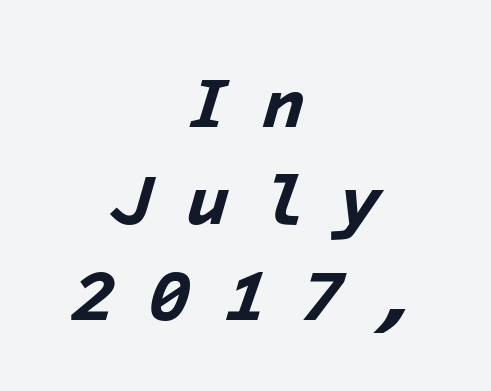
The glyphs are unaccompanied by any horizontal stroke below them. Posture: slanted. Here the designer chose a console-style face with uniform glyph widths. The strokes are fattened all the way to bold. This sample is center-justified, so both line endings float freely. Normally led — the rows are evenly, conventionally spaced.
